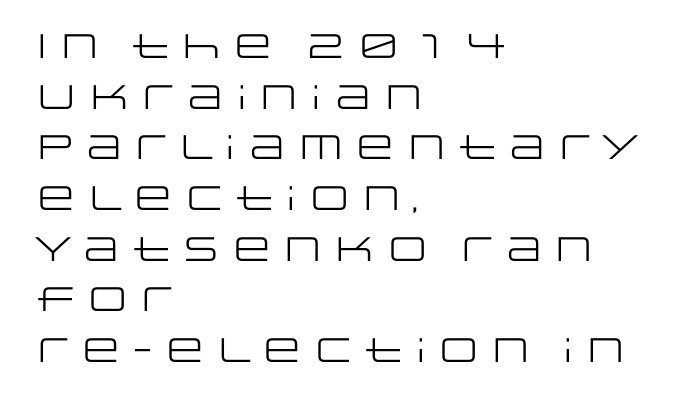
These lines are rendered in a variable-pitch font. Quick note: underline off. Posture: straight, roman, zero tilt. Weight: not bold — regular or lighter. Standard letterfit; no display-style spreading of the glyphs.
